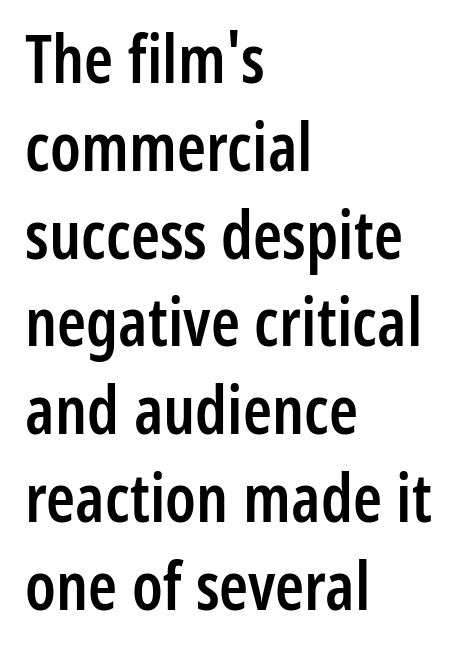
{"serif": "no", "italic": "no", "bold": "semi", "weight": "semibold", "width": "condensed", "stroke_contrast": "low", "x_height": "medium", "monospaced": "no", "underline": "no", "align": "left", "line_spacing": "normal", "line_spacing_ratio": 1.33, "letter_spacing": "normal", "letter_spacing_em": 0.0, "glyph_px": 66}
